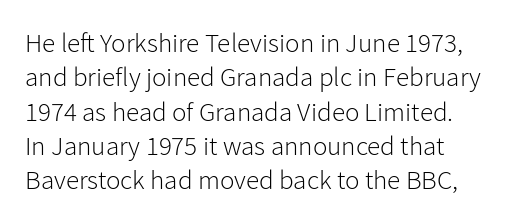
The image shows 27 px text type, upright; set left-aligned, normal line spacing (1.27x), normal letter spacing, not underlined.
